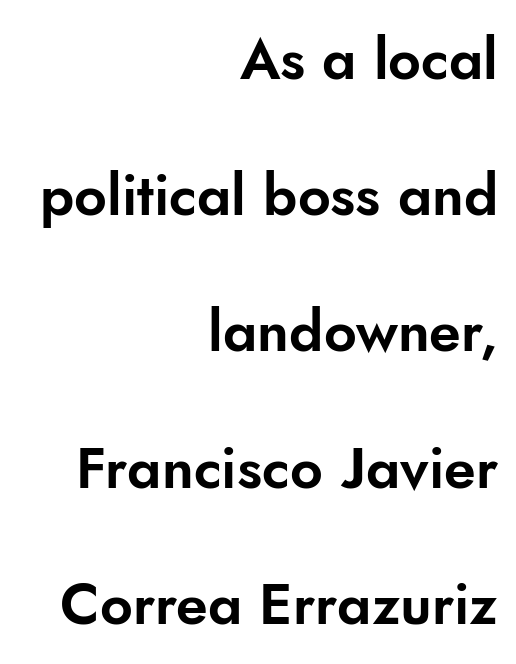
{"serif": "no", "italic": "no", "width": "normal", "stroke_contrast": "low", "x_height": "small", "monospaced": "no", "underline": "no", "align": "right", "line_spacing": "loose", "line_spacing_ratio": 2.39, "letter_spacing": "normal", "letter_spacing_em": 0.0, "glyph_px": 57}
